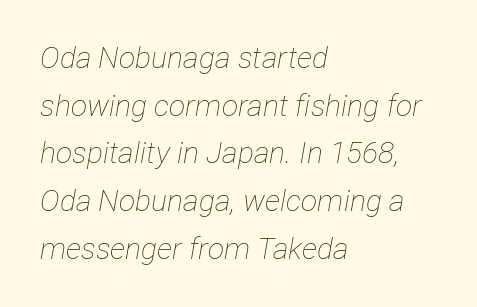
Q: Is the text bold? A: No.
Q: Is the text italic (slanted)? A: Yes, it leans right by about 12 degrees.
Q: Is the text underlined? A: No.
Q: How is the paragraph aligned? A: Left-aligned.
Q: Is the spacing between letters normal or unusually wide? A: Normal.
Q: Is the spacing between lines tight, normal or loose? A: Normal.
Q: Width (condensed, normal, or wide)? A: Condensed.
Q: Stroke contrast? A: Low.
Q: x-height? A: Medium.
Q: Monospaced? A: No.
